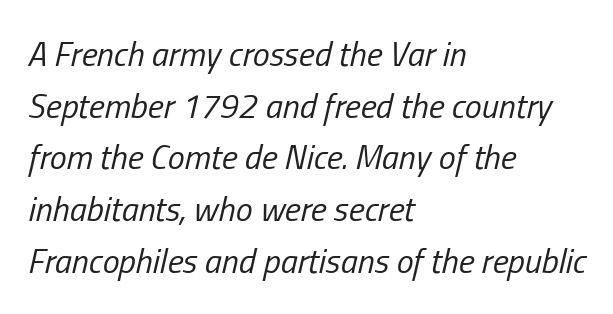
{"italic": "yes", "lean": "right", "slant_degrees": 13, "bold": "no", "weight": "regular", "width": "condensed", "stroke_contrast": "low", "x_height": "medium", "monospaced": "no", "underline": "no", "align": "left", "line_spacing": "normal", "line_spacing_ratio": 1.52, "letter_spacing": "normal", "letter_spacing_em": 0.0, "glyph_px": 34}
